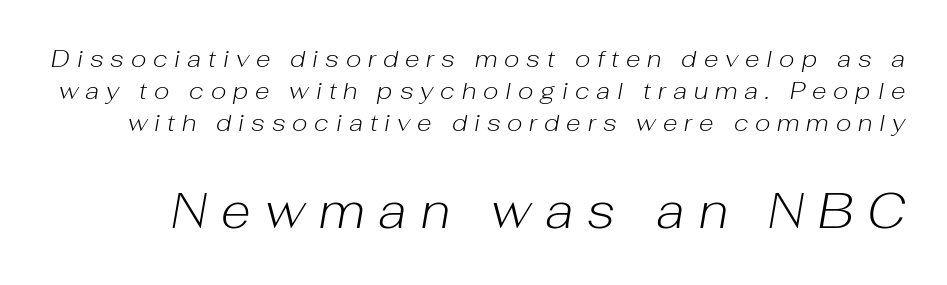
Q: Is the text bold? A: No.
Q: Is the text italic (slanted)? A: Yes, it leans right by about 10 degrees.
Q: Is the text underlined? A: No.
Q: Is the spacing between letters normal or unusually wide? A: Unusually wide.
Q: Is the spacing between lines tight, normal or loose? A: Normal.
Q: Which block of text is set in a larger size, the first (top) or the second (bottom)? A: The second (bottom) one.
Q: Width (condensed, normal, or wide)? A: Normal.
Q: Stroke contrast? A: Low.
Q: x-height? A: Medium.
Q: Monospaced? A: No.
